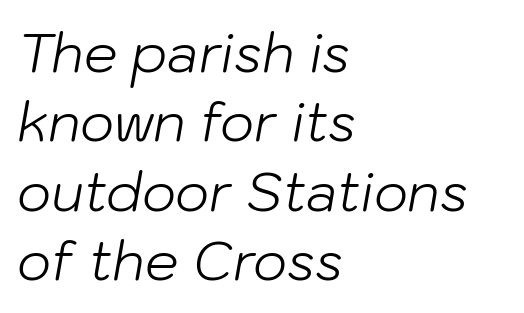
Q: Is the text bold? A: No.
Q: Is the text italic (slanted)? A: Yes, it leans right by about 10 degrees.
Q: Is the text underlined? A: No.
Q: How is the paragraph aligned? A: Left-aligned.
Q: Is the spacing between letters normal or unusually wide? A: Normal.
Q: Is the spacing between lines tight, normal or loose? A: Normal.
Q: Width (condensed, normal, or wide)? A: Normal.
Q: Stroke contrast? A: Low.
Q: x-height? A: Medium.
Q: Monospaced? A: No.
